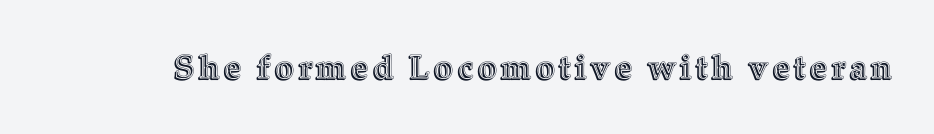
Characters remain perfectly vertical along every line. A clean baseline with only descenders dipping below it. Each letter keeps its own natural width here, so spacing adapts to shape.
